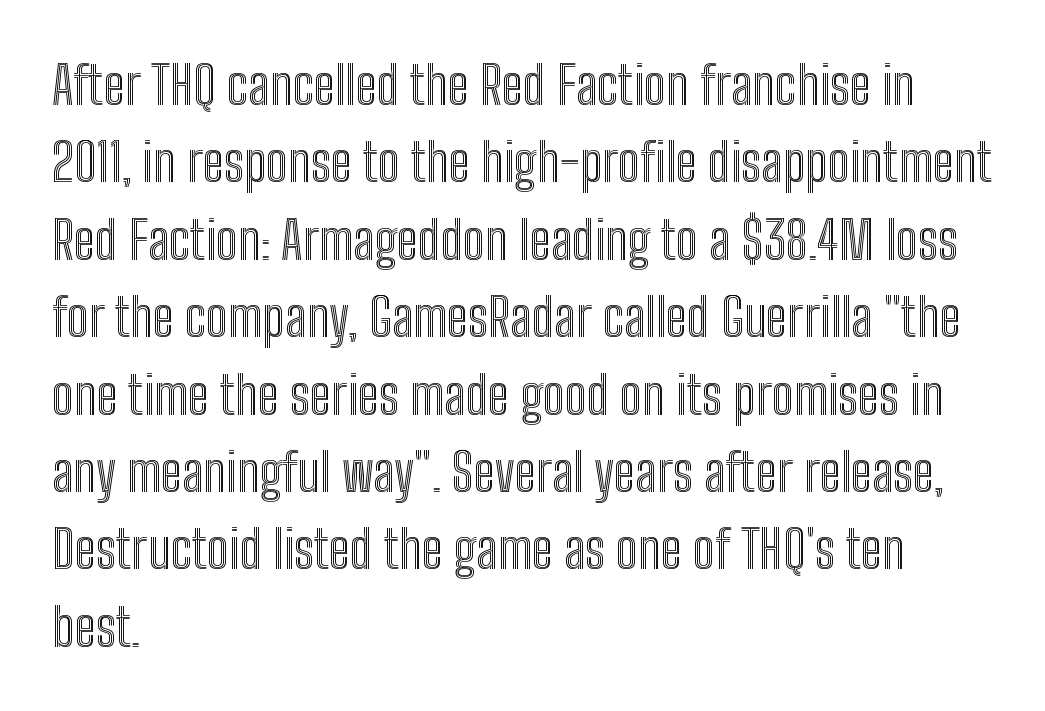
Q: Is the text italic (slanted)? A: No, it is upright.
Q: Is the text underlined? A: No.
Q: How is the paragraph aligned? A: Left-aligned.
Q: Is the spacing between letters normal or unusually wide? A: Normal.
Q: Is the spacing between lines tight, normal or loose? A: Normal.
Q: Width (condensed, normal, or wide)? A: Condensed.
Q: x-height? A: Medium.
Q: Monospaced? A: No.
